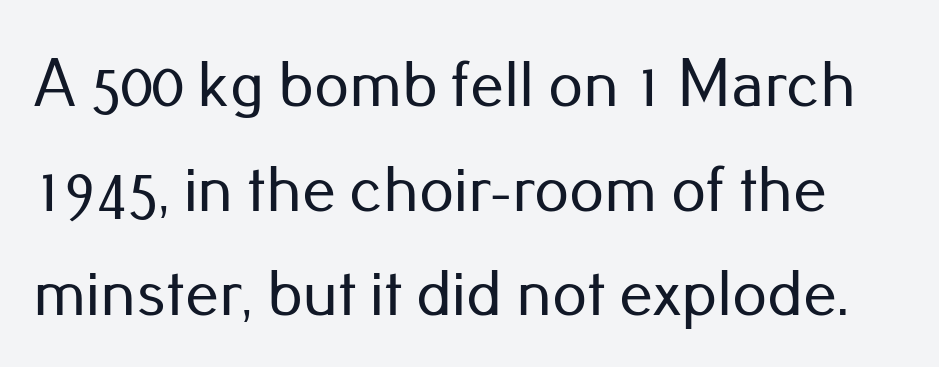
{"serif": "no", "italic": "no", "width": "normal", "stroke_contrast": "low", "x_height": "small", "monospaced": "no", "underline": "no", "line_spacing": "normal", "line_spacing_ratio": 1.54, "letter_spacing": "normal", "letter_spacing_em": 0.0, "glyph_px": 68}
